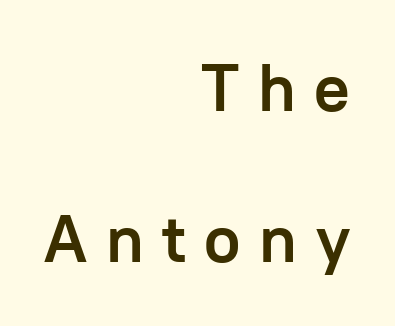
The image shows 66 px semibold sans-serif type, upright; set right-aligned, loose line spacing (2.29x), unusually wide letter spacing (+0.28 em), not underlined; low stroke contrast and a medium x-height.
